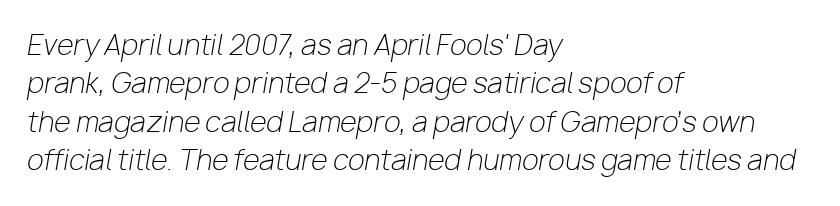
The image shows 27 px text type, italic (leaning right); set left-aligned, normal line spacing (1.42x), normal letter spacing, not underlined.
